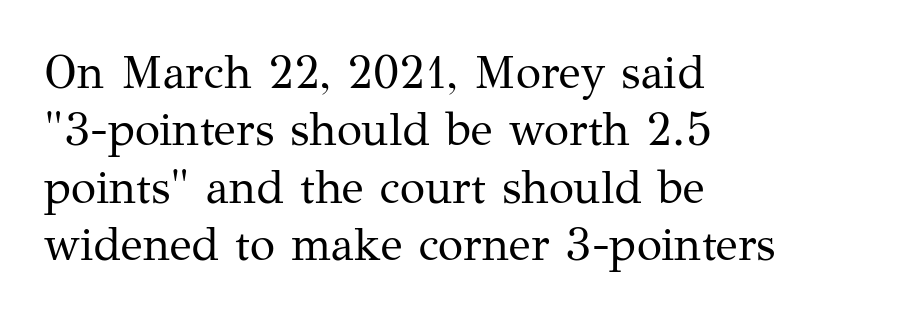
Q: Is the text bold? A: No.
Q: Is the text italic (slanted)? A: No, it is upright.
Q: Is the typeface a serif or a sans-serif typeface? A: Serif.
Q: Is the text underlined? A: No.
Q: How is the paragraph aligned? A: Left-aligned.
Q: Is the spacing between letters normal or unusually wide? A: Normal.
Q: Is the spacing between lines tight, normal or loose? A: Normal.
Q: Width (condensed, normal, or wide)? A: Normal.
Q: Stroke contrast? A: Medium.
Q: x-height? A: Medium.
Q: Monospaced? A: No.
